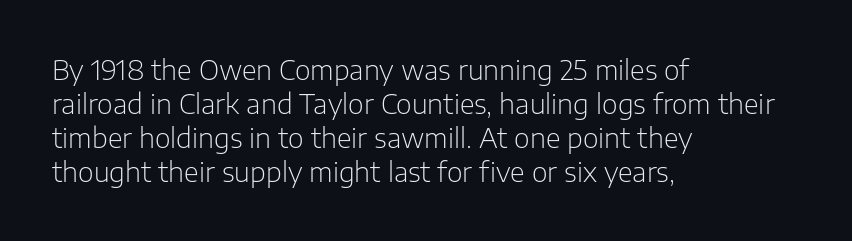
Q: Is the text bold? A: No.
Q: Is the text italic (slanted)? A: No, it is upright.
Q: Is the text underlined? A: No.
Q: How is the paragraph aligned? A: Left-aligned.
Q: Is the spacing between letters normal or unusually wide? A: Normal.
Q: Is the spacing between lines tight, normal or loose? A: Normal.
